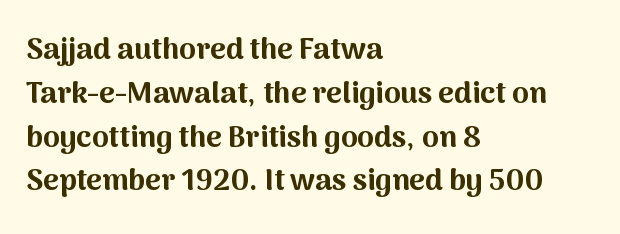
Ordinary non-slanted type is in use. Heavy, bold letterforms. Compared with typical paragraphs, the rows here are spaced about the same. The characters display no serif detailing; their extremities are plain. Visually the block forms a straight wall on the left and a jagged coastline on the right. The specimen omits any rule beneath the text block's lines.
